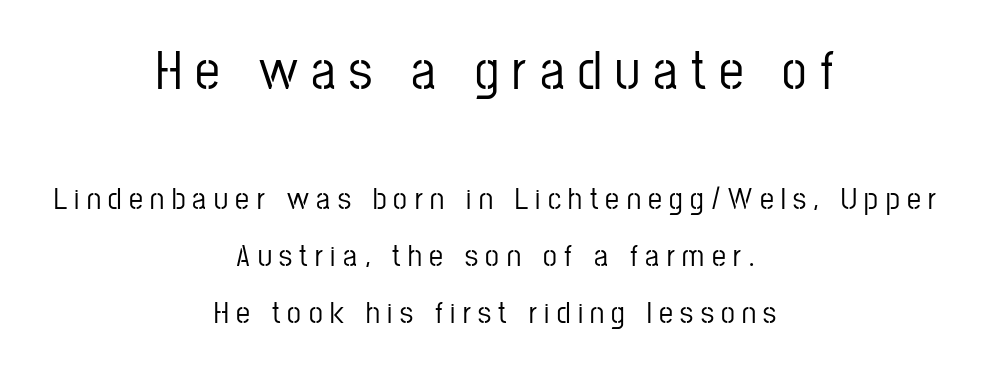
{"serif": "no", "italic": "no", "width": "condensed", "stroke_contrast": "low", "x_height": "medium", "monospaced": "no", "underline": "no", "align": "center", "line_spacing_ratio": 1.84, "letter_spacing": "wide", "letter_spacing_em": 0.24, "larger_block": "first", "size_ratio": 1.77, "glyph_px": 55}
